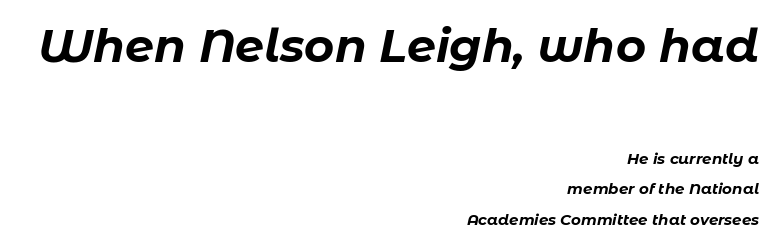
The image shows 46 px bold type, italic (leaning right); set right-aligned, loose line spacing (2.06x), normal letter spacing, not underlined; the first (top) block is 3.07x larger; low stroke contrast and a medium x-height.
